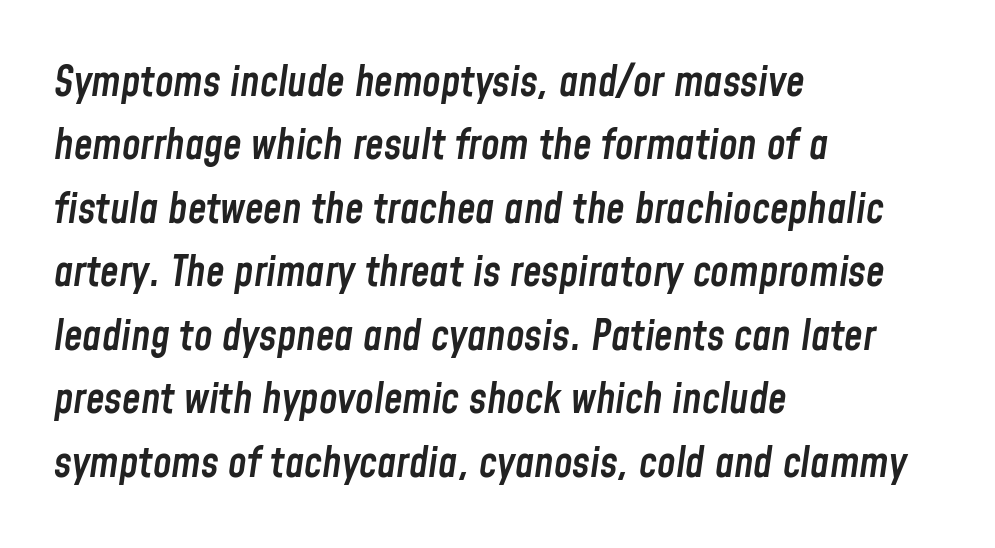
Underline: absent. The passage shown is typed in a proportional face where columns would drift. Strokes here are thickened, but only to semibold level. Does the lettering tilt? It does — this is italic.
